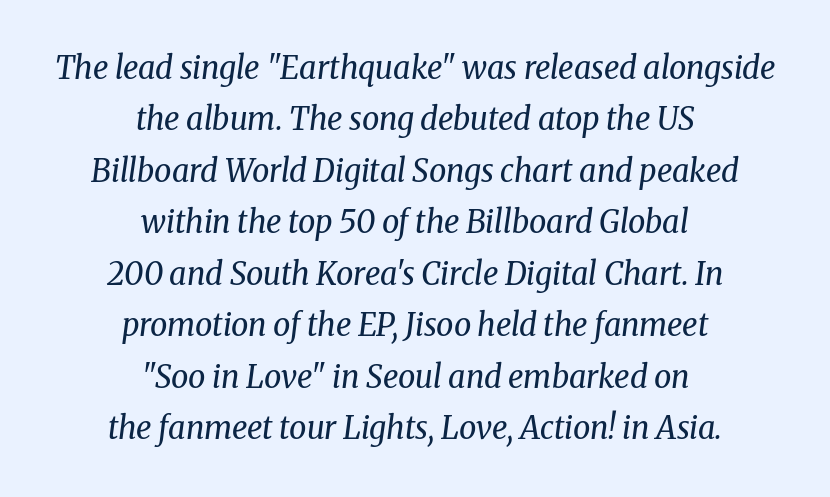
The image shows 31 px regular-weight serif type, italic (leaning right); set centered, normal line spacing (1.66x), normal letter spacing, not underlined; medium stroke contrast and a medium x-height.
